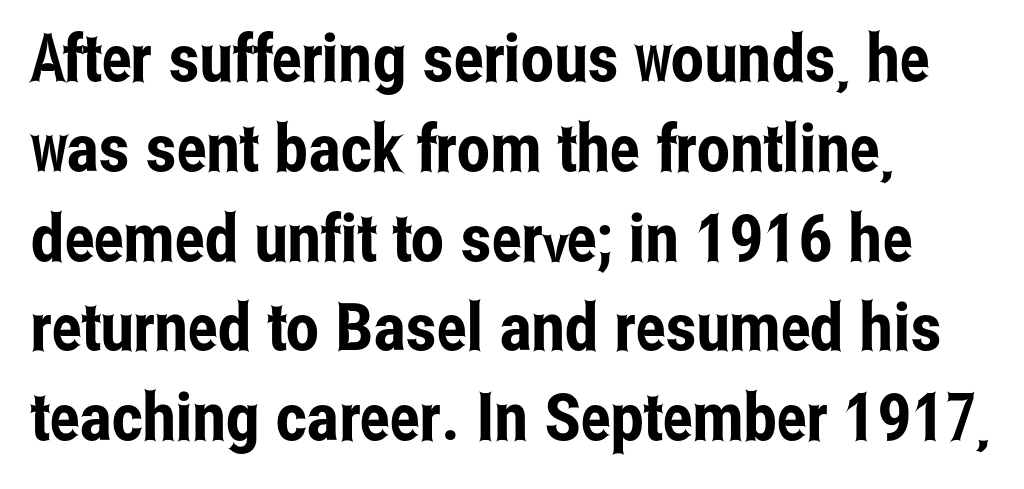
Only glyphs here, with clear space below each row. Look at the bottom of the vertical strokes: they stop flat, with no serifs. Ordinary non-slanted type is in use. Nobody touched the tracking dial on this one. Compared with a centered layout, this one pins lines to the left instead.
